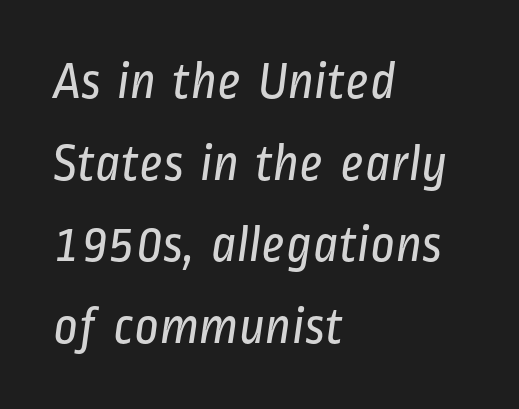
{"serif": "no", "bold": "no", "weight": "regular", "width": "condensed", "stroke_contrast": "low", "x_height": "medium", "monospaced": "no", "underline": "no", "align": "left", "line_spacing": "normal", "line_spacing_ratio": 1.54, "letter_spacing": "normal", "letter_spacing_em": 0.0, "glyph_px": 53}
